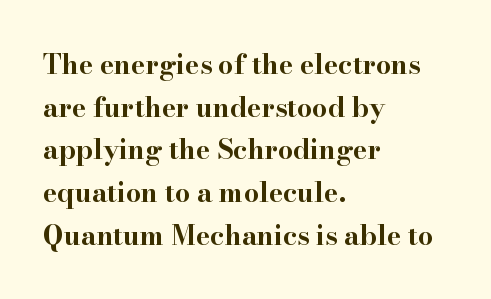
{"italic": "no", "bold": "yes", "underline": "no", "align": "left", "line_spacing": "normal", "line_spacing_ratio": 1.58, "letter_spacing": "normal", "letter_spacing_em": 0.0, "glyph_px": 27}
